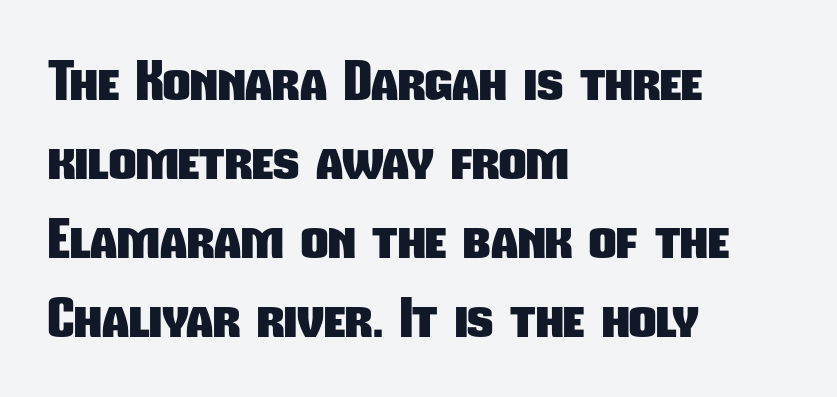
The glyphs have the mass of a bold cut. In terms of letterspacing, this is plain default setting. Has an underline been added? It has not. Each letter keeps its own natural width here, so spacing adapts to shape. The typesetter chose a ragged-right arrangement here.
